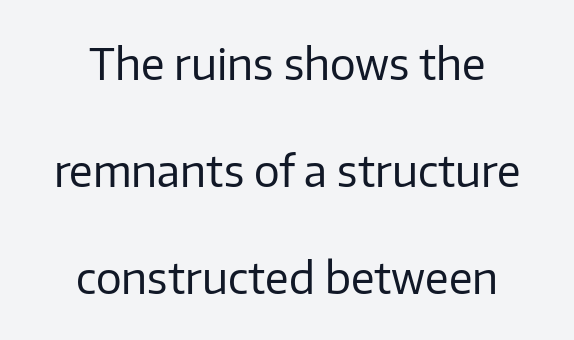
The image shows 43 px regular-weight sans-serif type, upright; set centered, loose line spacing (2.49x), normal letter spacing, not underlined; low stroke contrast and a medium x-height.
